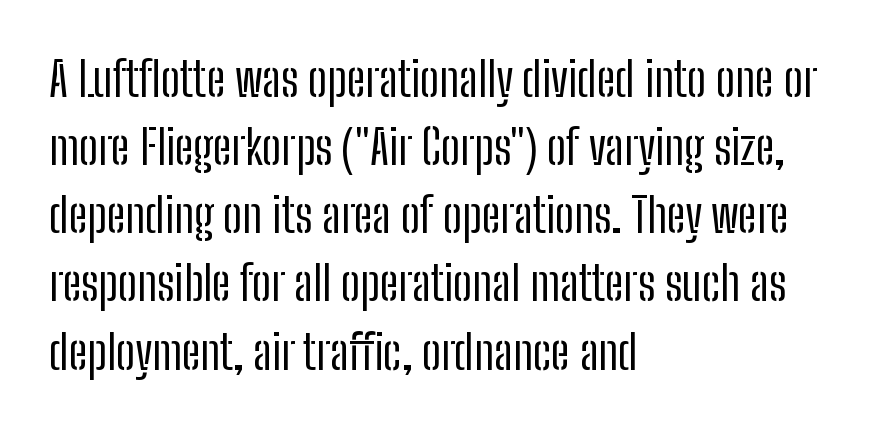
The image shows 48 px regular-weight, condensed sans-serif type, upright; set left-aligned, normal line spacing (1.42x), normal letter spacing, not underlined; low stroke contrast and a medium x-height.
